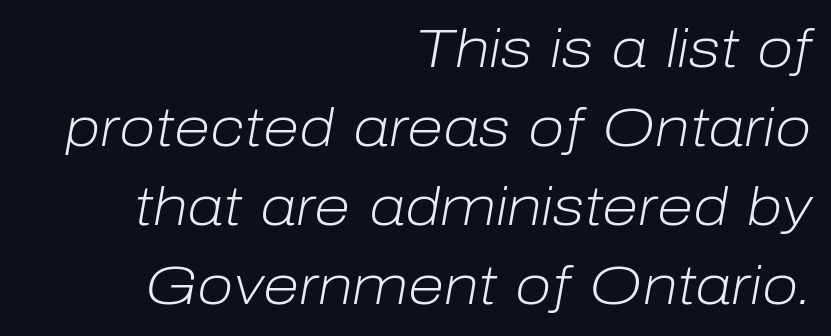
The image shows 53 px light type, italic (leaning right); set right-aligned, normal line spacing (1.49x), normal letter spacing, not underlined; low stroke contrast and a medium x-height.
